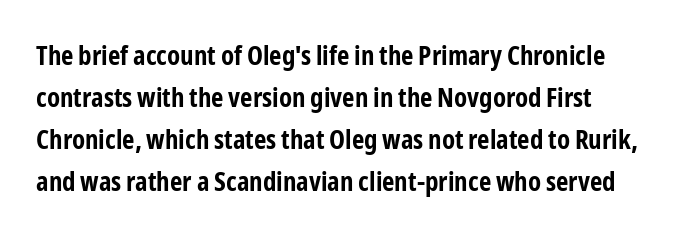
{"italic": "no", "bold": "yes", "underline": "no", "line_spacing": "normal", "line_spacing_ratio": 1.56, "letter_spacing": "normal", "letter_spacing_em": 0.0, "glyph_px": 27}
